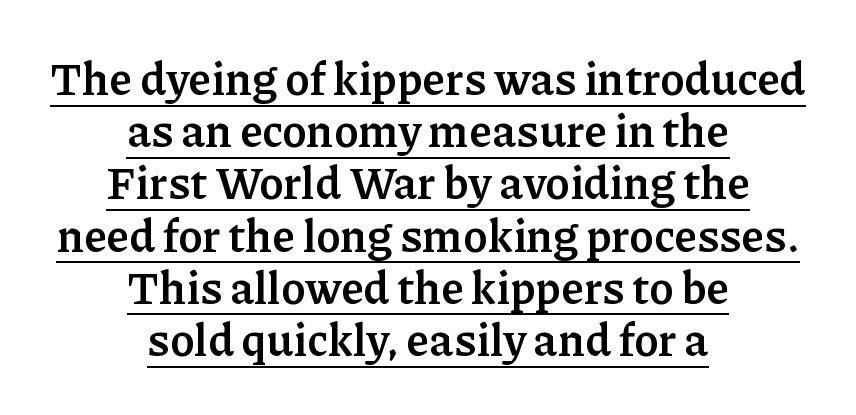
{"serif": "yes", "italic": "no", "bold": "yes", "weight": "semibold", "width": "normal", "stroke_contrast": "low", "x_height": "medium", "monospaced": "no", "underline": "yes", "align": "center", "line_spacing_ratio": 1.16, "letter_spacing": "normal", "letter_spacing_em": 0.0, "glyph_px": 45}
